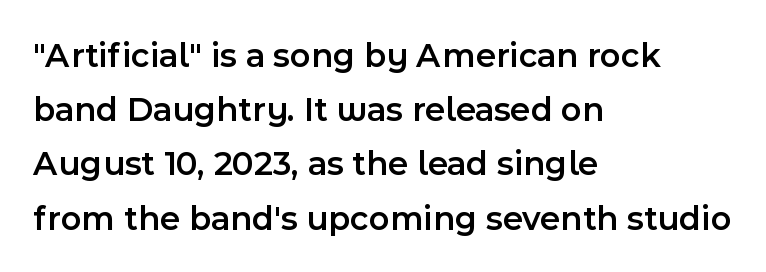
The image shows 35 px semibold sans-serif type, upright; set left-aligned, normal line spacing (1.55x), normal letter spacing, not underlined; a medium x-height.
